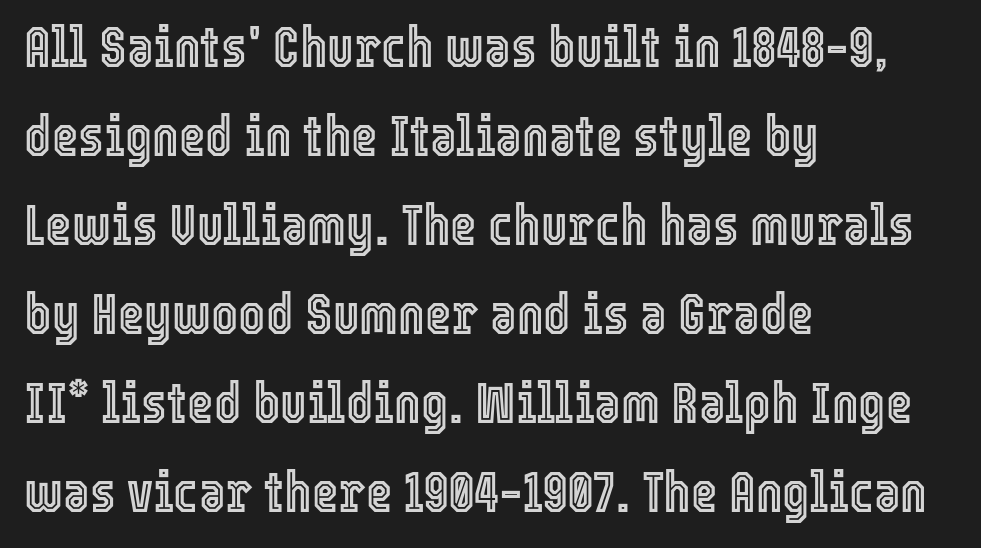
The image shows 57 px condensed type, upright; set left-aligned, normal line spacing (1.56x), normal letter spacing, not underlined; a medium x-height.
